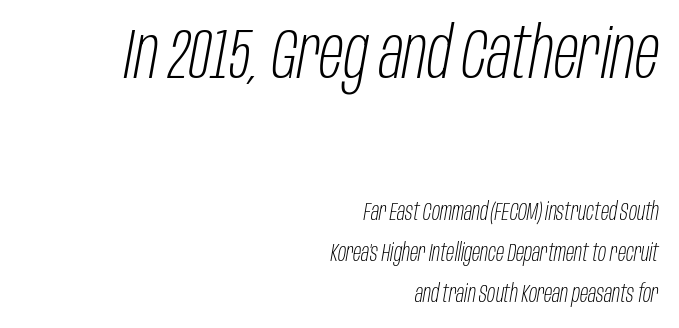
Q: Is the text bold? A: No.
Q: Is the text italic (slanted)? A: Yes, it leans right by about 10 degrees.
Q: Is the text underlined? A: No.
Q: How is the paragraph aligned? A: Right-aligned.
Q: Is the spacing between letters normal or unusually wide? A: Normal.
Q: Is the spacing between lines tight, normal or loose? A: Normal.
Q: Which block of text is set in a larger size, the first (top) or the second (bottom)? A: The first (top) one.
Q: Width (condensed, normal, or wide)? A: Condensed.
Q: Stroke contrast? A: Low.
Q: x-height? A: Large.
Q: Monospaced? A: No.
